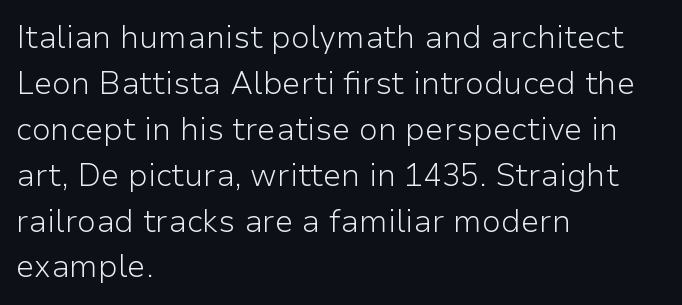
The image shows 31 px light sans-serif type, upright; set left-aligned, normal line spacing (1.48x), normal letter spacing, not underlined; low stroke contrast and a medium x-height.
